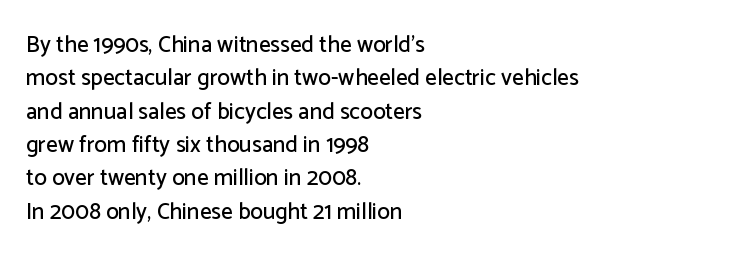
The rendering uses a moderate line-height, typical for paragraphs. These lines were composed using upright roman letters. The gaps between neighbouring characters are ordinary and unremarkable. Has an underline been added? It has not. Line starts are locked; line ends wander.
